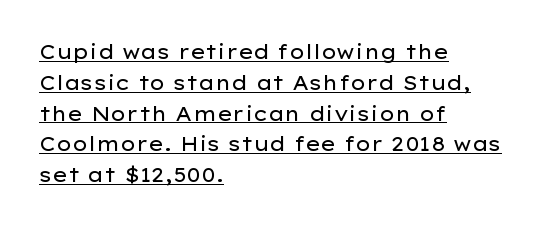
The image shows 20 px text type, upright; set left-aligned, normal line spacing (1.54x), normal letter spacing, underlined.
